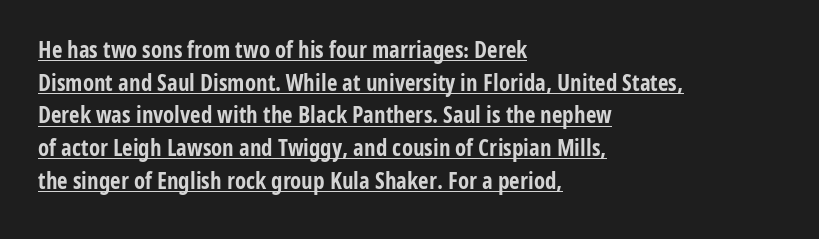
The image shows 23 px bold type, upright; set left-aligned, normal line spacing (1.42x), normal letter spacing, underlined.
